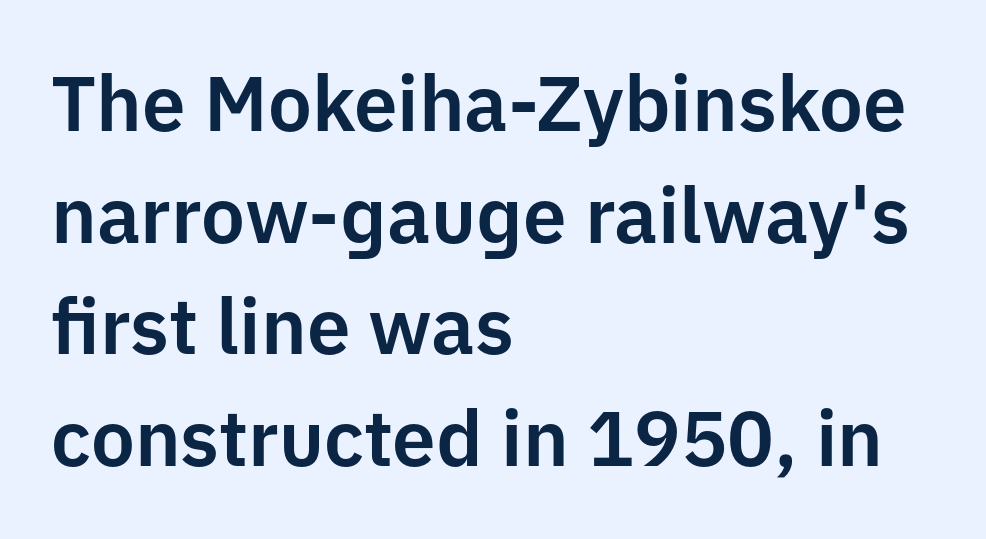
The image shows 78 px sans-serif type, upright; set left-aligned, normal line spacing (1.43x), normal letter spacing, not underlined; low stroke contrast and a medium x-height.
